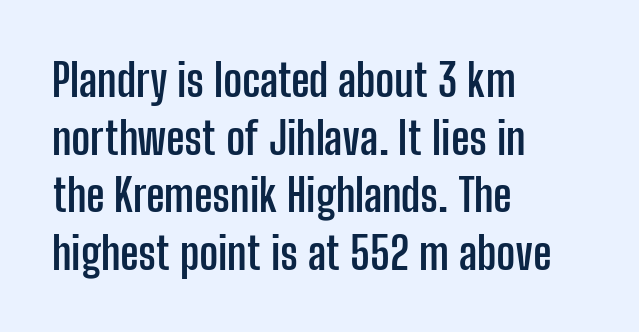
The image shows 45 px semibold, condensed sans-serif type, upright; set left-aligned, normal line spacing (1.28x), normal letter spacing, not underlined; low stroke contrast and a medium x-height.
